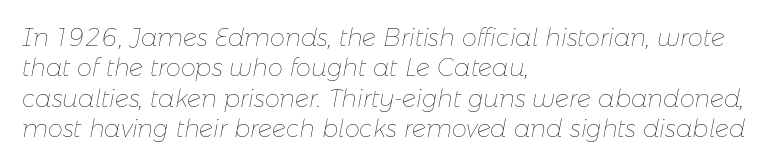
The image shows 24 px text type, italic (leaning right); set left-aligned, normal line spacing (1.27x), normal letter spacing, not underlined.
